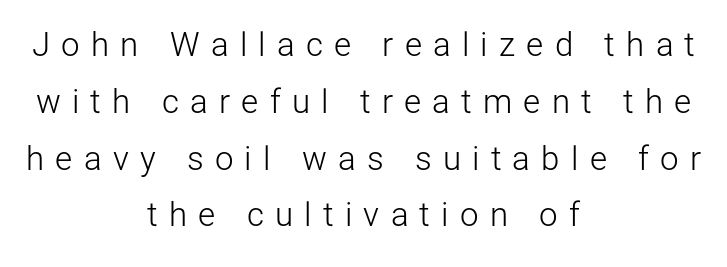
Unlike a traditional serif, this face leaves its strokes unadorned. The font is comparable to plain body text, perhaps lighter. Short and long lines alike share a common midpoint. The passage shown has open, widely tracked lettering throughout.
